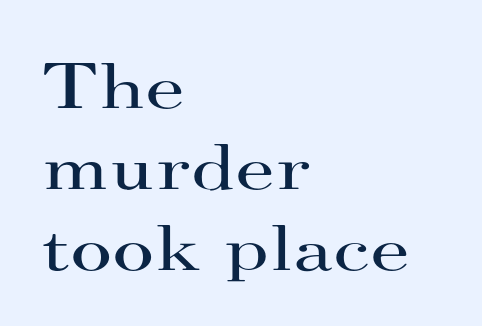
Nobody touched the tracking dial on this one. Vertical strokes here are truly vertical. Just letters on the line, the space beneath them empty. Unlike a clean sans, this face finishes its strokes with serifs.
